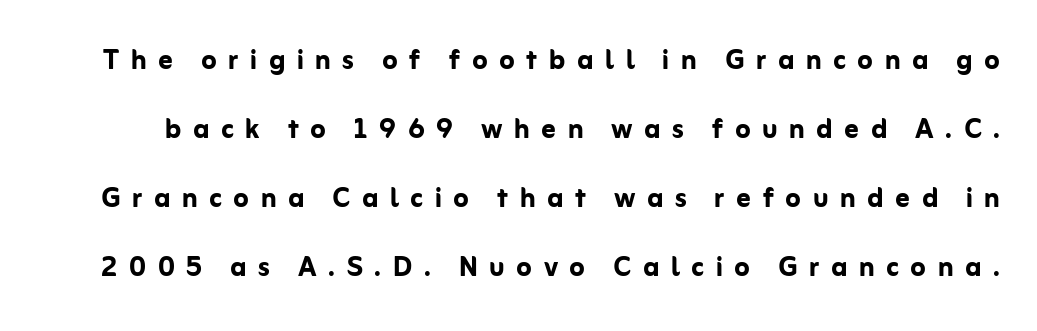
The image shows 35 px semibold sans-serif type, upright; set loose line spacing (1.97x), unusually wide letter spacing (+0.33 em), not underlined; low stroke contrast and a medium x-height.
